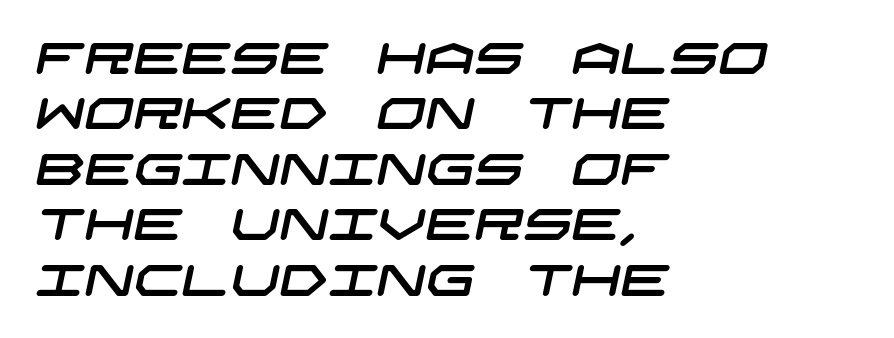
Q: Is the typeface a serif or a sans-serif typeface? A: Sans-serif.
Q: Is the text underlined? A: No.
Q: How is the paragraph aligned? A: Left-aligned.
Q: Is the spacing between letters normal or unusually wide? A: Normal.
Q: Is the spacing between lines tight, normal or loose? A: Normal.
Q: Width (condensed, normal, or wide)? A: Wide.
Q: Stroke contrast? A: Low.
Q: x-height? A: Large.
